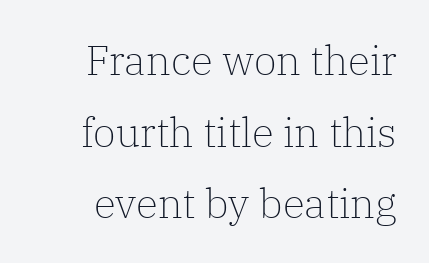
{"serif": "yes", "italic": "no", "bold": "no", "weight": "light", "width": "normal", "stroke_contrast": "low", "x_height": "medium", "monospaced": "no", "underline": "no", "line_spacing_ratio": 1.75, "letter_spacing": "normal", "letter_spacing_em": 0.0, "glyph_px": 41}
